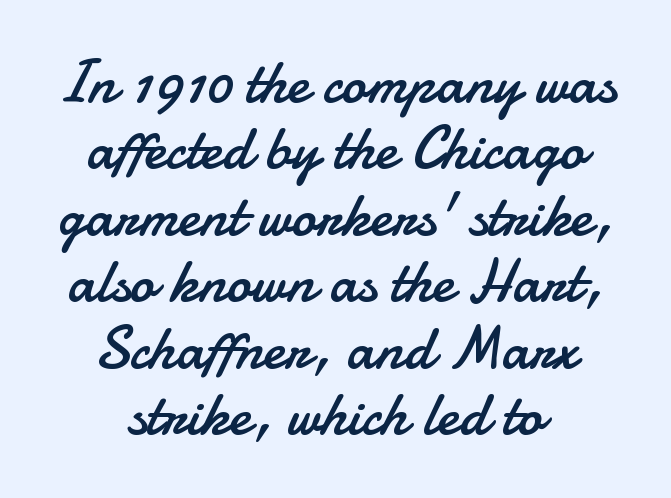
{"serif": "no", "bold": "no", "weight": "regular", "width": "normal", "stroke_contrast": "low", "x_height": "small", "monospaced": "no", "underline": "no", "align": "center", "line_spacing": "tight", "line_spacing_ratio": 1.09, "letter_spacing": "normal", "letter_spacing_em": 0.0, "glyph_px": 61}
